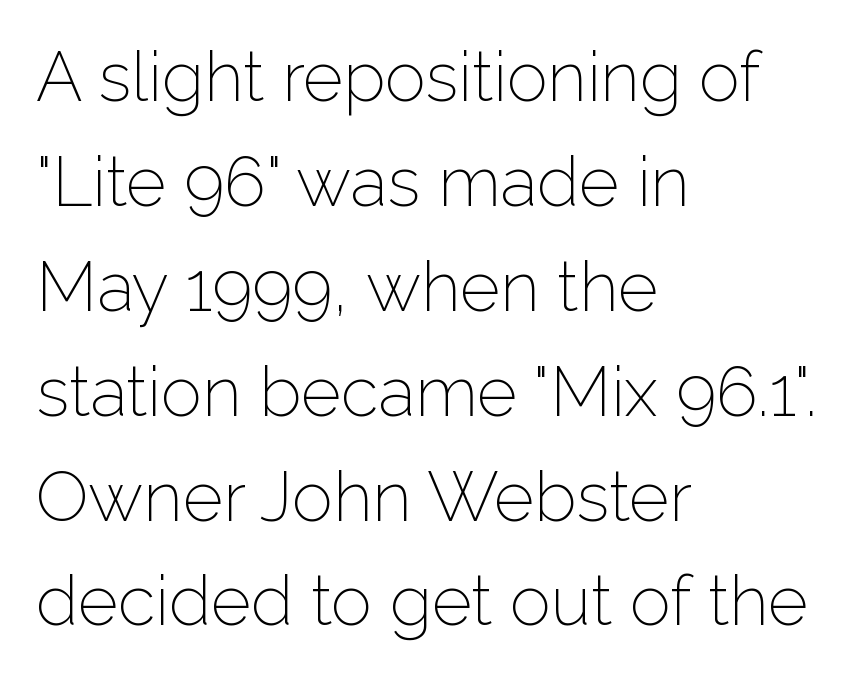
The image shows 69 px light sans-serif type, upright; set left-aligned, normal line spacing (1.52x), normal letter spacing, not underlined; low stroke contrast and a medium x-height.
